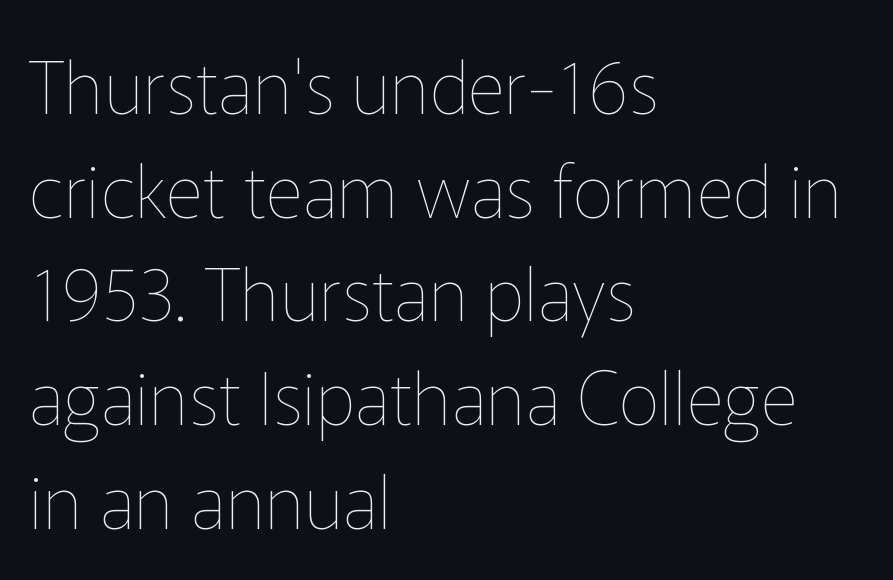
The image shows 73 px thin type, upright; set left-aligned, normal line spacing (1.42x), normal letter spacing, not underlined; low stroke contrast and a medium x-height.
